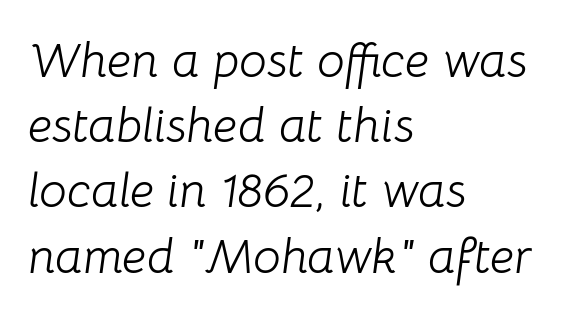
Q: Is the text bold? A: No.
Q: Is the text italic (slanted)? A: Yes, it leans right by about 8 degrees.
Q: Is the text underlined? A: No.
Q: How is the paragraph aligned? A: Left-aligned.
Q: Is the spacing between letters normal or unusually wide? A: Normal.
Q: Is the spacing between lines tight, normal or loose? A: Normal.
Q: Width (condensed, normal, or wide)? A: Normal.
Q: Stroke contrast? A: Low.
Q: x-height? A: Medium.
Q: Monospaced? A: No.
